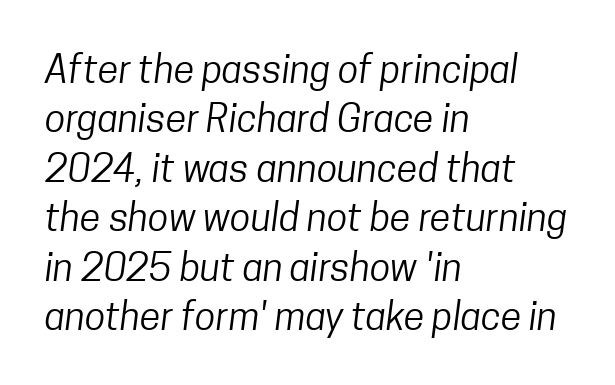
Nope, no serifs anywhere on these letters. Compared with a centered layout, this one pins lines to the left instead. Letters rest on an invisible, unmarked baseline. These glyphs show unthickened strokes, regular width or finer. What's the leading like? Ordinary, nothing unusual.
